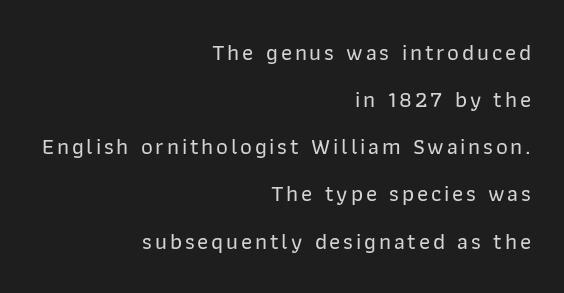
Unmarked baselines from the first word to the last. Baseline-to-baseline distance is far greater than the letter height. Nope, not italic — everything's standing straight. Each line ends at the same right margin while the left side varies.
